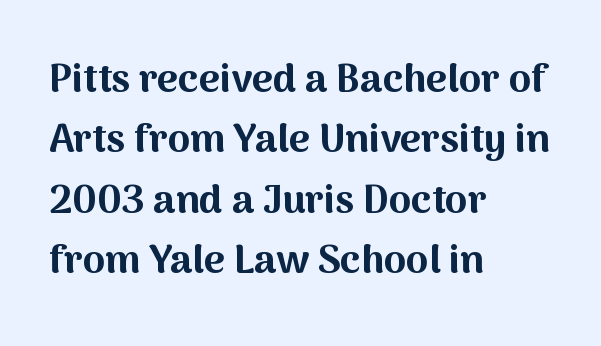
Anything drawn beneath the words? Only blank space. The font's upright variant was chosen for this text. Spacing verdict: proportional, widths tailored to each character. These lines are composed in type without serifs.
